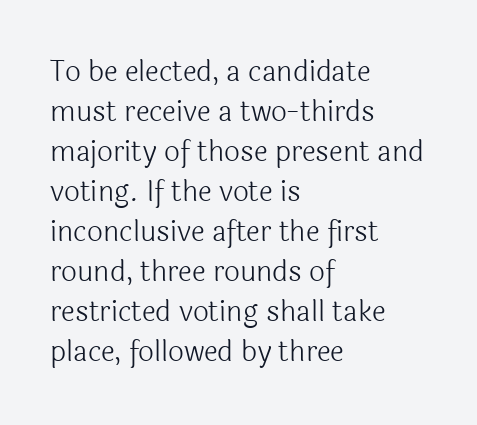
The image shows 28 px light sans-serif type, upright; set left-aligned, normal line spacing (1.43x), normal letter spacing, not underlined; a medium x-height.
